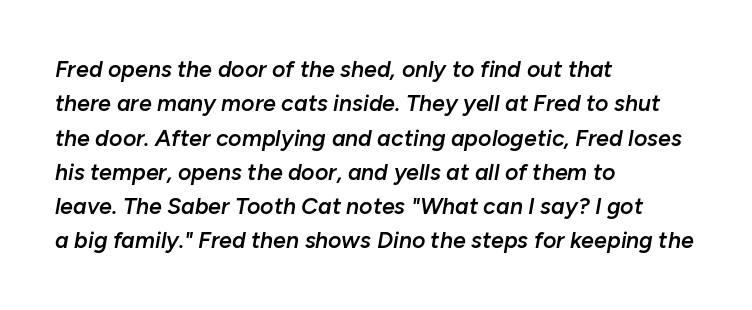
{"italic": "yes", "lean": "right", "slant_degrees": 10, "bold": "semi", "underline": "no", "align": "left", "line_spacing": "normal", "line_spacing_ratio": 1.49, "letter_spacing": "normal", "letter_spacing_em": 0.0, "glyph_px": 23}
